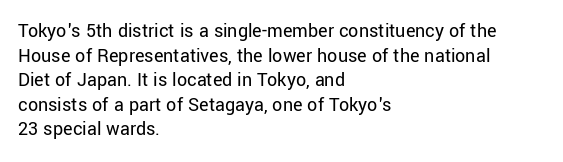
The image shows 20 px text type, upright; set left-aligned, line spacing 1.23x, normal letter spacing, not underlined.
